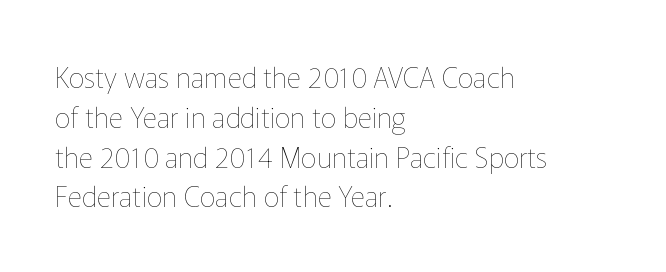
Q: Is the text bold? A: No.
Q: Is the text italic (slanted)? A: No, it is upright.
Q: Is the text underlined? A: No.
Q: How is the paragraph aligned? A: Left-aligned.
Q: Is the spacing between letters normal or unusually wide? A: Normal.
Q: Is the spacing between lines tight, normal or loose? A: Normal.
Q: Width (condensed, normal, or wide)? A: Normal.
Q: Stroke contrast? A: Low.
Q: x-height? A: Medium.
Q: Monospaced? A: No.
